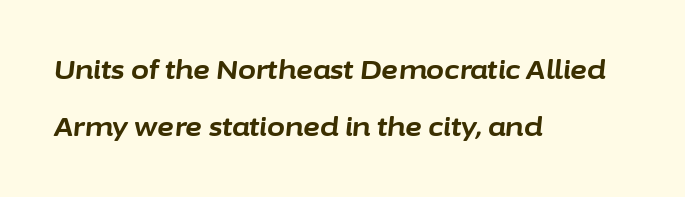
The image shows 26 px bold type, italic (leaning right); set left-aligned, loose line spacing (2.18x), normal letter spacing, not underlined.
